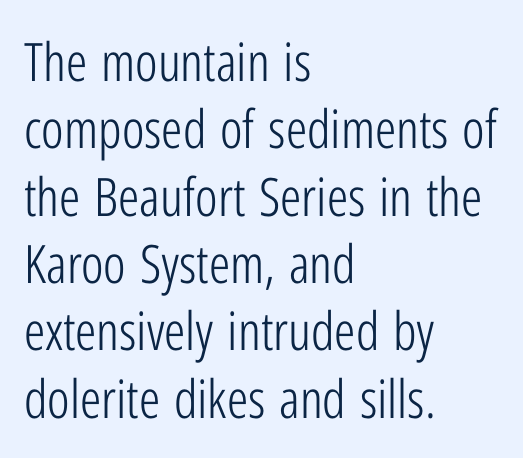
{"serif": "no", "italic": "no", "bold": "no", "weight": "light", "width": "condensed", "stroke_contrast": "low", "x_height": "medium", "monospaced": "no", "underline": "no", "align": "left", "line_spacing": "normal", "line_spacing_ratio": 1.27, "letter_spacing": "normal", "letter_spacing_em": 0.0, "glyph_px": 53}
